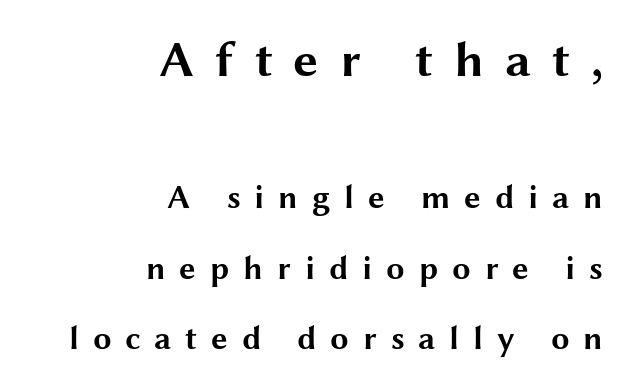
Q: Is the text bold? A: Yes.
Q: Is the text italic (slanted)? A: No, it is upright.
Q: Is the typeface a serif or a sans-serif typeface? A: Sans-serif.
Q: Is the text underlined? A: No.
Q: How is the paragraph aligned? A: Right-aligned.
Q: Is the spacing between letters normal or unusually wide? A: Unusually wide.
Q: Is the spacing between lines tight, normal or loose? A: Loose.
Q: Which block of text is set in a larger size, the first (top) or the second (bottom)? A: The first (top) one.
Q: Width (condensed, normal, or wide)? A: Wide.
Q: Stroke contrast? A: Medium.
Q: x-height? A: Medium.
Q: Monospaced? A: No.
